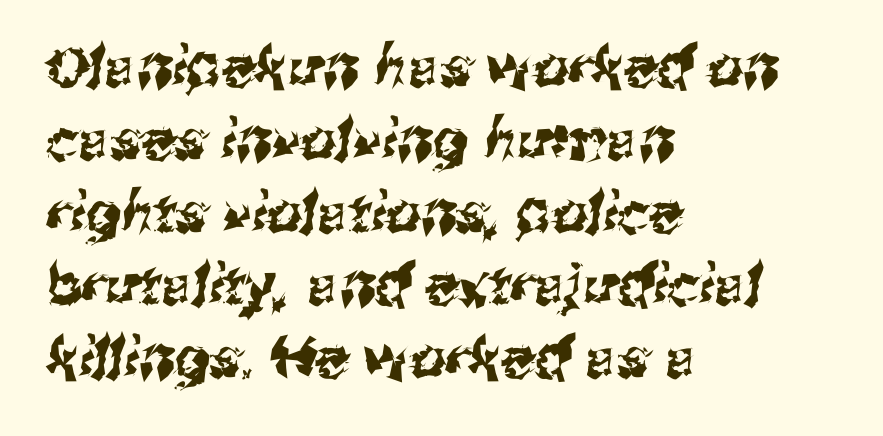
The image shows 56 px sans-serif type; set left-aligned, normal line spacing (1.3x), normal letter spacing, not underlined; medium stroke contrast and a medium x-height.
